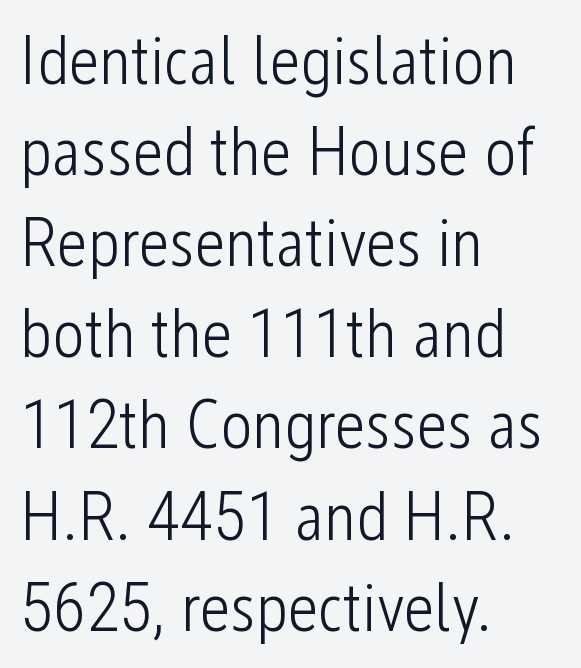
Serif or sans? Sans — the stroke terminals are bare. The face used here is rendered with its standard letterfit. The foot of each line stays bare and open. This is the regular roman posture of the typeface. The passage shown is typed in a proportional face where columns would drift.
